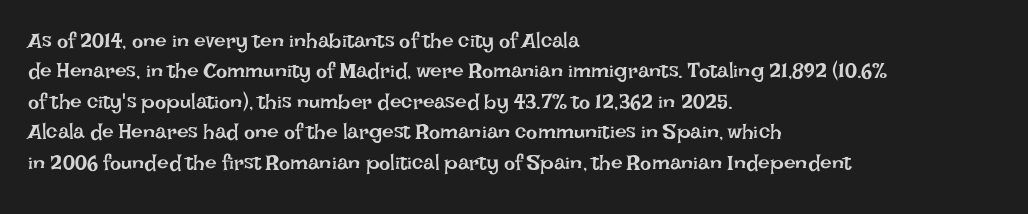
Letter spacing: default. Ink coverage per letter is moderate at most. The rag falls on the right side of this text block. Descenders are the only things crossing below the line. This block has exactly the height ordinary leading produces. This is the regular roman posture of the typeface.
